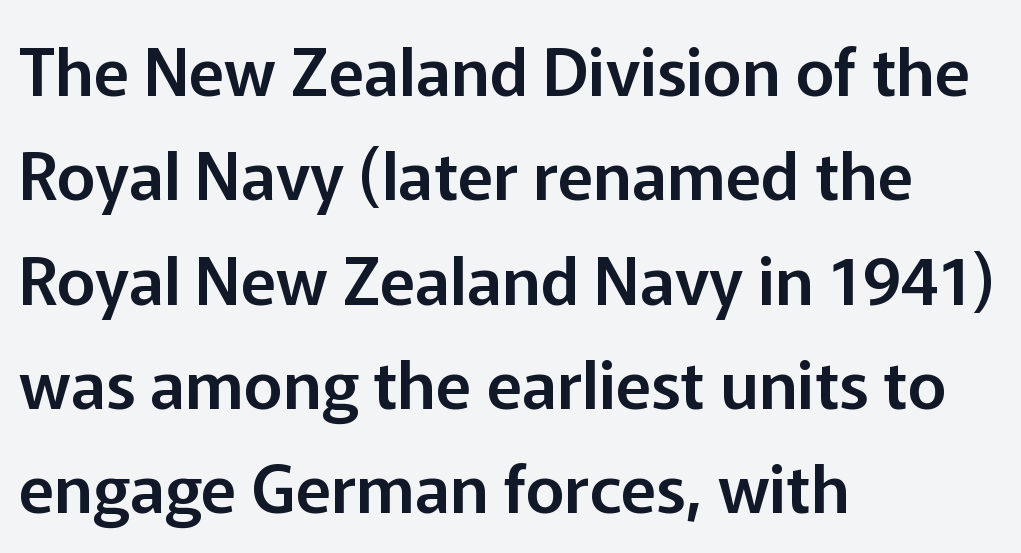
Serif or sans? Sans — the stroke terminals are bare. The letters advance in unequal steps, a hallmark of proportional type. Words appear dense and cohesive because spacing is normal. You can tell it's not italic because the verticals are truly vertical. Successive baselines arrive at the customary interval. Visually the block forms a straight wall on the left and a jagged coastline on the right.
